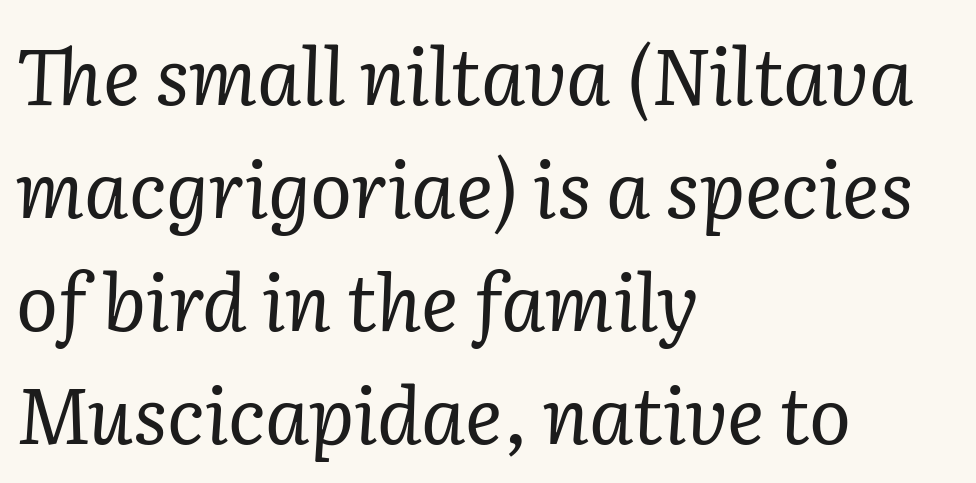
The image shows 78 px regular-weight serif type, italic (leaning right); set left-aligned, normal line spacing (1.45x), normal letter spacing, not underlined; low stroke contrast and a medium x-height.
